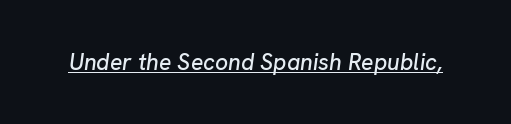
What stands out about the letter spacing? Nothing — it is the standard amount. Looking at the ascenders, they clearly lean. Compared with undecorated copy, this sample adds a rule below the words.
